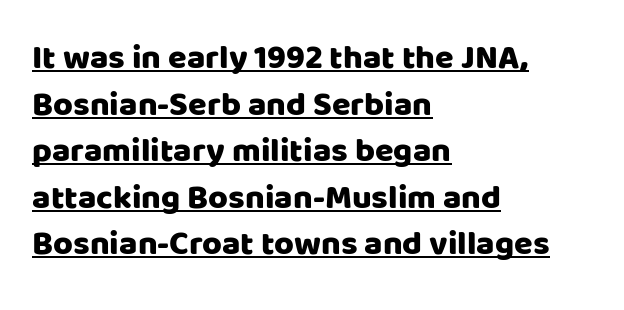
{"serif": "no", "italic": "no", "width": "normal", "stroke_contrast": "low", "x_height": "large", "monospaced": "no", "underline": "yes", "align": "left", "line_spacing": "normal", "line_spacing_ratio": 1.37, "letter_spacing": "normal", "letter_spacing_em": 0.0, "glyph_px": 34}
